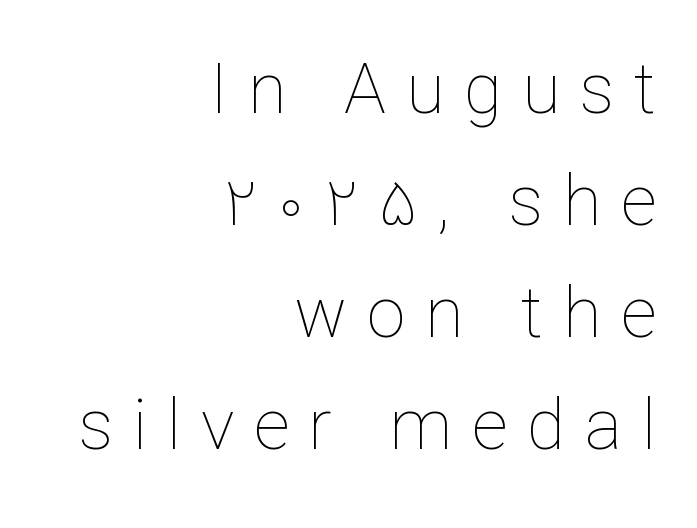
The image shows 70 px thin type, upright; set right-aligned, normal line spacing (1.6x), unusually wide letter spacing (+0.28 em), not underlined; low stroke contrast and a medium x-height.
